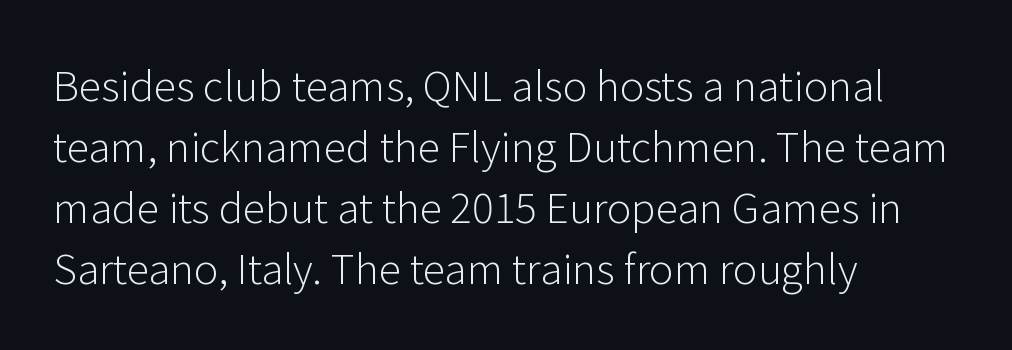
In terms of posture, this sample is upright. The rendering anchors every line to the left-hand side. Characters follow at the spacing the type designer built in. Vertical stems look standard width or narrower in stroke.
